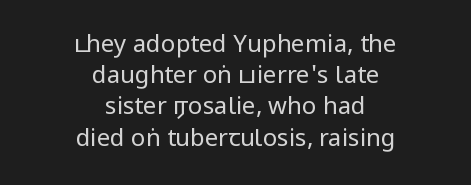
The image shows 24 px text type, upright; set centered, normal line spacing (1.3x), normal letter spacing, not underlined.
